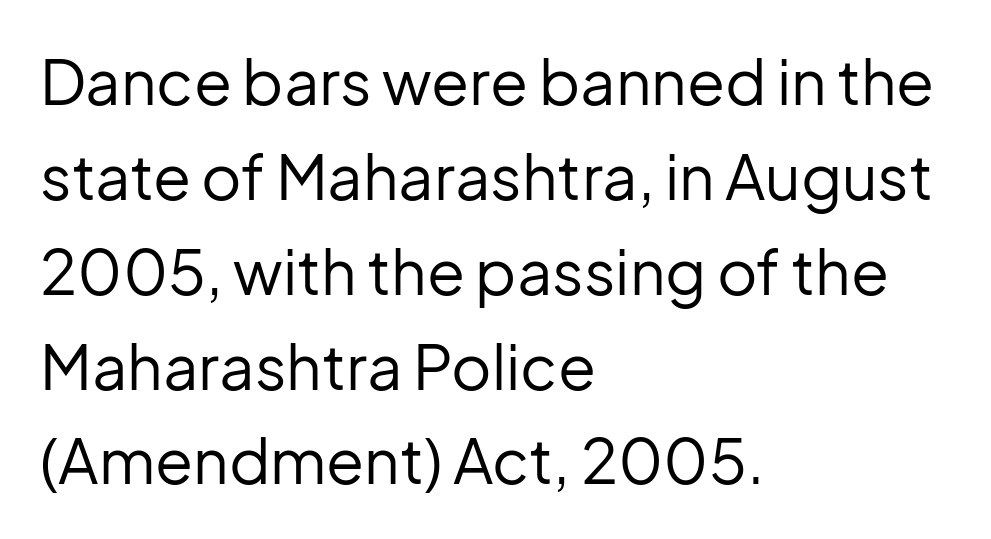
Q: Is the text bold? A: No.
Q: Is the text italic (slanted)? A: No, it is upright.
Q: Is the typeface a serif or a sans-serif typeface? A: Sans-serif.
Q: Is the text underlined? A: No.
Q: How is the paragraph aligned? A: Left-aligned.
Q: Is the spacing between letters normal or unusually wide? A: Normal.
Q: Is the spacing between lines tight, normal or loose? A: Normal.
Q: Width (condensed, normal, or wide)? A: Normal.
Q: Stroke contrast? A: Low.
Q: x-height? A: Medium.
Q: Monospaced? A: No.
